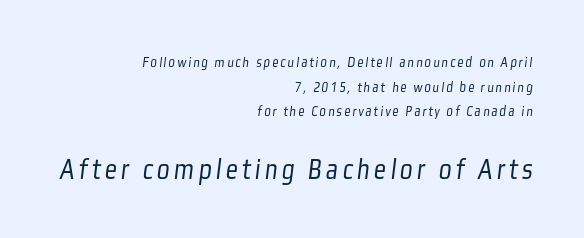
The image shows 30 px light, condensed sans-serif type; set right-aligned, normal line spacing (1.64x), not underlined; the second (bottom) block is 2.0x larger; low stroke contrast and a medium x-height.
